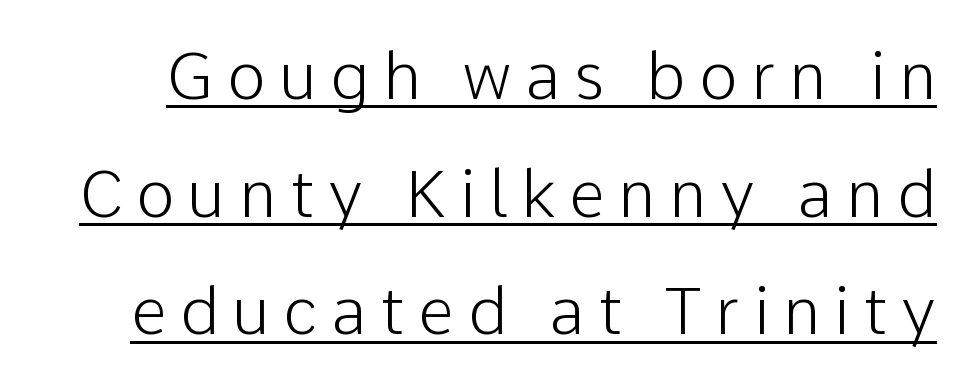
The letters are spread apart with noticeably loose tracking. The specimen reads as upright at a glance. Looks like someone drew a line under every word here. The designer went with a sans here, leaving each stem footless. The rendering uses natural spacing where letterforms have individual widths.
